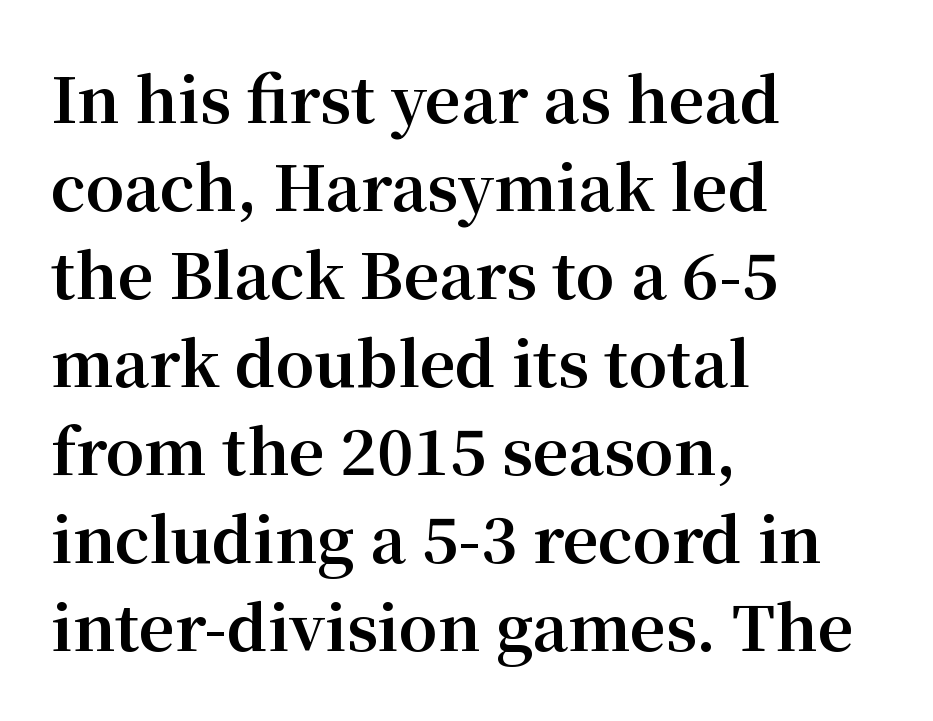
Q: Is the text bold? A: Yes.
Q: Is the text italic (slanted)? A: No, it is upright.
Q: Is the typeface a serif or a sans-serif typeface? A: Serif.
Q: Is the text underlined? A: No.
Q: How is the paragraph aligned? A: Left-aligned.
Q: Is the spacing between letters normal or unusually wide? A: Normal.
Q: Is the spacing between lines tight, normal or loose? A: Normal.
Q: Width (condensed, normal, or wide)? A: Normal.
Q: Stroke contrast? A: Medium.
Q: x-height? A: Medium.
Q: Monospaced? A: No.
